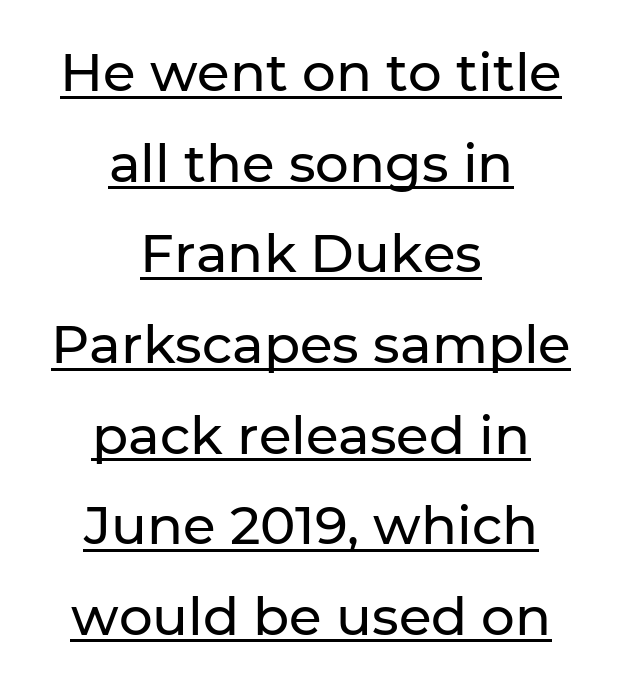
The image shows 53 px sans-serif type, upright; set centered, line spacing 1.71x, normal letter spacing, underlined; low stroke contrast and a medium x-height.
